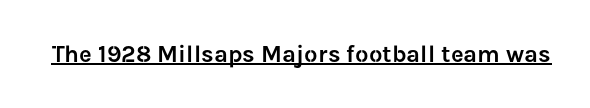
Default kerning and tracking; the words read as compact shapes. Notice how the stems are strictly vertical — no italics here. The glyphs are accompanied by a horizontal stroke just below them.
